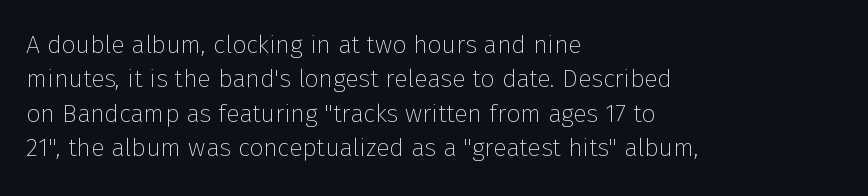
{"italic": "no", "bold": "no", "underline": "no", "align": "left", "line_spacing": "normal", "line_spacing_ratio": 1.38, "letter_spacing": "normal", "letter_spacing_em": 0.0, "glyph_px": 25}
